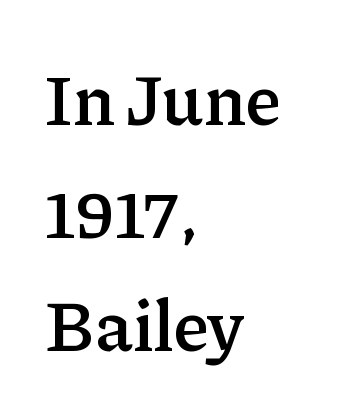
{"serif": "yes", "italic": "no", "bold": "semi", "weight": "semibold", "width": "normal", "stroke_contrast": "low", "x_height": "medium", "monospaced": "no", "underline": "no", "align": "left", "line_spacing": "normal", "line_spacing_ratio": 1.57, "letter_spacing": "normal", "letter_spacing_em": 0.0, "glyph_px": 72}
